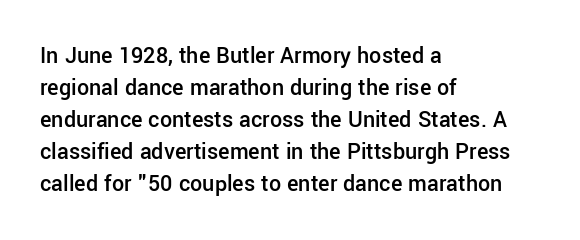
The image shows 24 px text type, upright; set left-aligned, normal line spacing (1.33x), normal letter spacing, not underlined.
